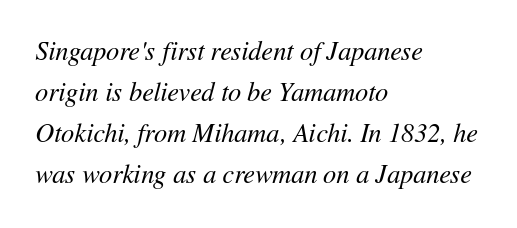
The image shows 26 px text type, italic (leaning right); set left-aligned, normal line spacing (1.58x), normal letter spacing, not underlined.
